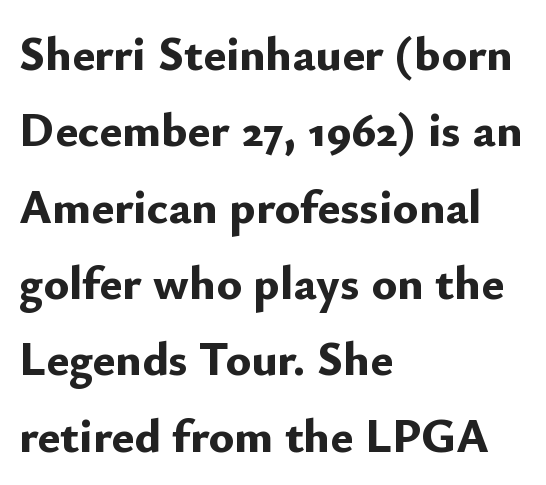
{"serif": "no", "italic": "no", "bold": "yes", "weight": "bold", "width": "normal", "stroke_contrast": "low", "x_height": "small", "monospaced": "no", "underline": "no", "align": "left", "line_spacing": "normal", "line_spacing_ratio": 1.59, "letter_spacing": "normal", "letter_spacing_em": 0.0, "glyph_px": 48}
